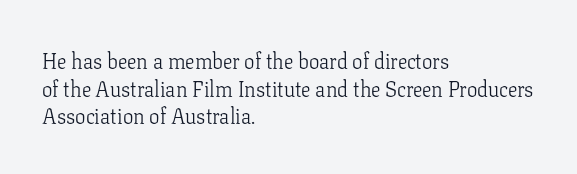
{"italic": "no", "bold": "no", "underline": "no", "align": "left", "line_spacing": "normal", "line_spacing_ratio": 1.31, "letter_spacing": "normal", "letter_spacing_em": 0.0, "glyph_px": 21}
